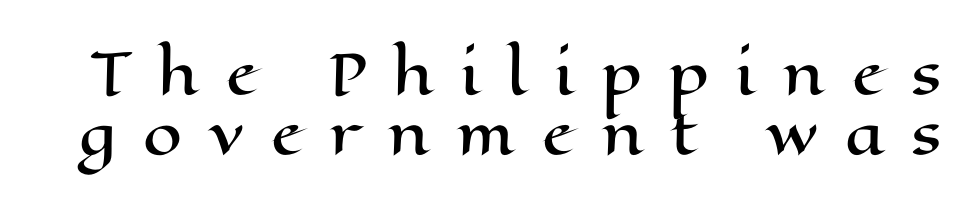
A roman cut, with each character standing at attention. Substantial extra tracking has been applied to these lines. These lines are rendered in a variable-pitch font. Is there much room between lines? No — they nearly touch. The space beneath each line is pristine and unruled.
